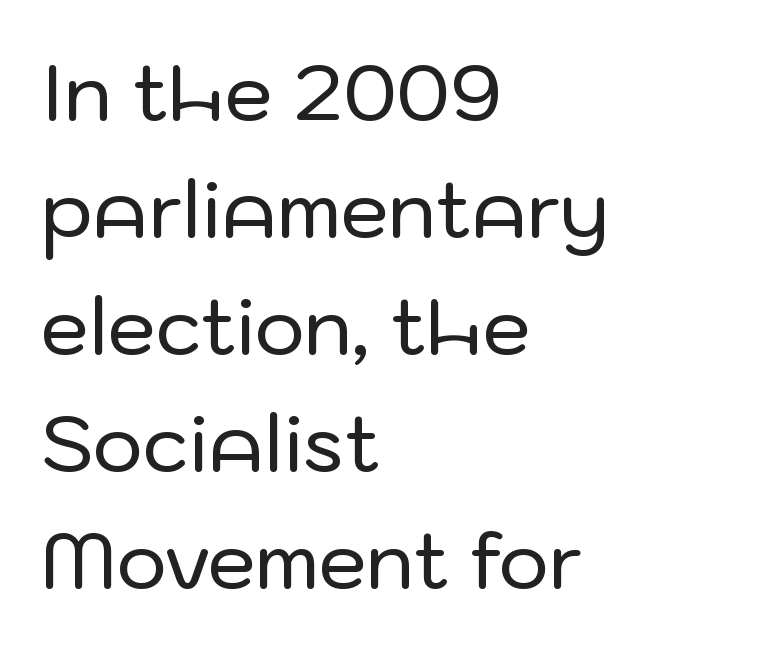
{"serif": "no", "italic": "no", "width": "normal", "stroke_contrast": "low", "x_height": "medium", "monospaced": "no", "underline": "no", "align": "left", "line_spacing": "normal", "line_spacing_ratio": 1.52, "letter_spacing": "normal", "letter_spacing_em": 0.0, "glyph_px": 77}
